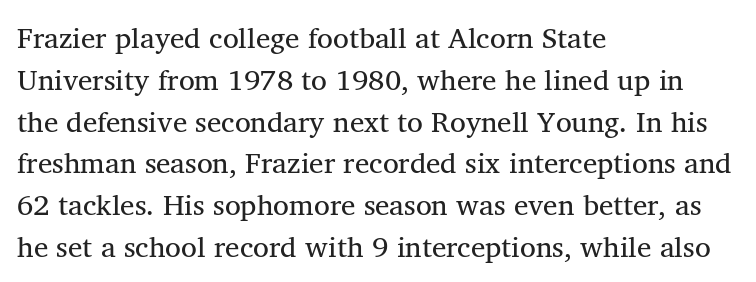
Q: Is the text bold? A: No.
Q: Is the text italic (slanted)? A: No, it is upright.
Q: Is the typeface a serif or a sans-serif typeface? A: Serif.
Q: Is the text underlined? A: No.
Q: How is the paragraph aligned? A: Left-aligned.
Q: Is the spacing between letters normal or unusually wide? A: Normal.
Q: Is the spacing between lines tight, normal or loose? A: Normal.
Q: Width (condensed, normal, or wide)? A: Normal.
Q: Stroke contrast? A: Medium.
Q: x-height? A: Medium.
Q: Monospaced? A: No.
